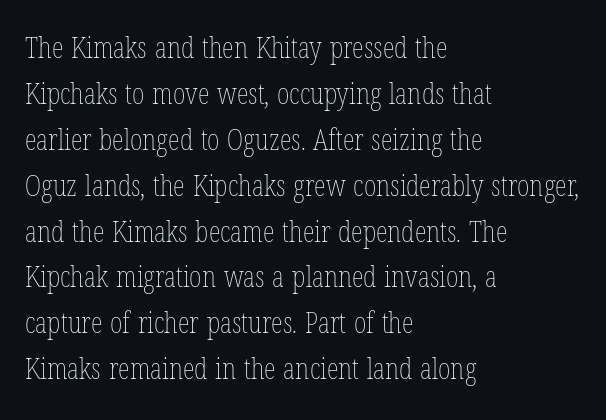
Interline gaps are of average width in this sample. The letters advance in unequal steps, a hallmark of proportional type. No extra ink here — the face is not bold. The font's upright variant was chosen for this text. No word sits above an underline.
